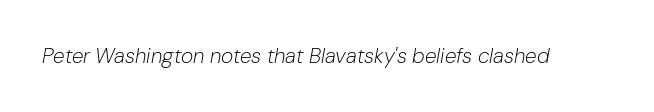
{"italic": "yes", "lean": "right", "slant_degrees": 10, "bold": "no", "underline": "no", "letter_spacing": "normal", "letter_spacing_em": 0.0, "glyph_px": 21}
